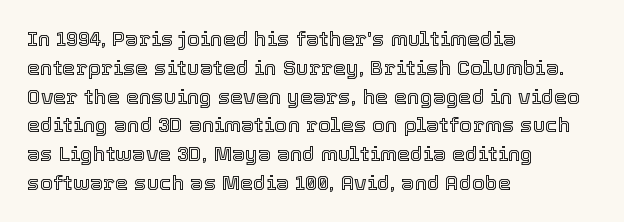
The image shows 21 px text type, upright; set left-aligned, normal line spacing (1.37x), normal letter spacing, not underlined.
